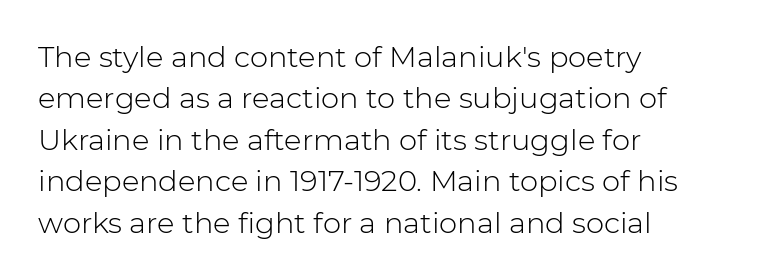
On a weight scale, this lands at 450 or below. The rendering uses natural spacing where letterforms have individual widths. Standard letterfit; no display-style spreading of the glyphs. Quick note: underline off. Tall strokes in this sample are plumb rather than angled.
